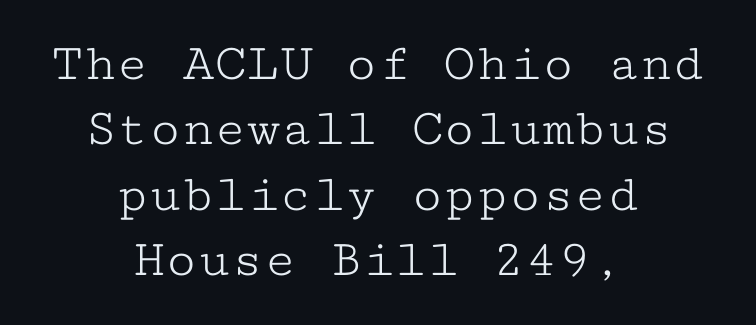
The image shows 54 px light, wide serif type, upright, monospaced; set centered, line spacing 1.21x, normal letter spacing, not underlined; low stroke contrast and a medium x-height.
